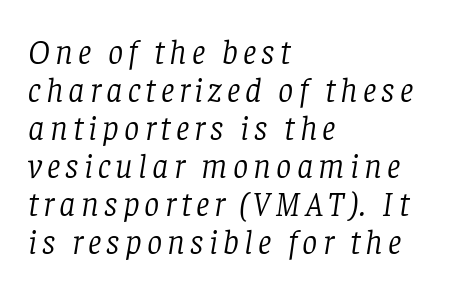
{"serif": "yes", "italic": "yes", "lean": "right", "slant_degrees": 8, "bold": "no", "weight": "light", "width": "normal", "stroke_contrast": "low", "x_height": "large", "monospaced": "no", "underline": "no", "align": "left", "line_spacing": "tight", "line_spacing_ratio": 1.12, "glyph_px": 34}
